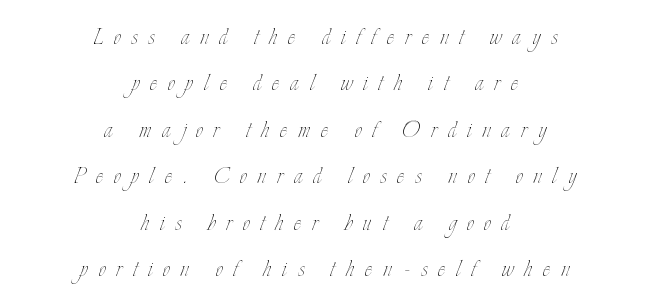
The rendering uses natural spacing where letterforms have individual widths. Clear beneath every line of the passage. Visually the block forms a symmetrical silhouette, jagged on both flanks. Inter-character spacing is expanded well beyond the font's built-in metrics.
